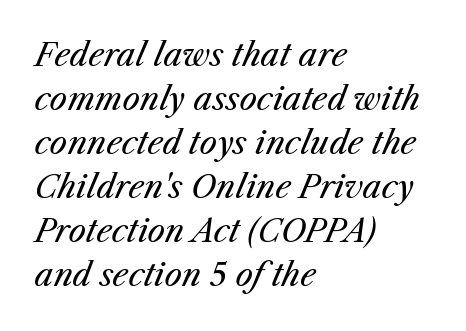
The image shows 31 px regular-weight type, italic (leaning right); set left-aligned, normal line spacing (1.42x), normal letter spacing, not underlined; medium stroke contrast and a medium x-height.
